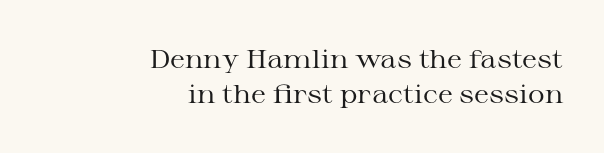
Upright lettering throughout. Caption: multi-line text, flush right, ragged left. Is the type heavy? It reads as light-to-regular instead. Honestly, the letter spacing is just normal — you wouldn't notice it. Honestly, the row spacing looks completely unremarkable. Glance below the letters and you will spot only blank space.
